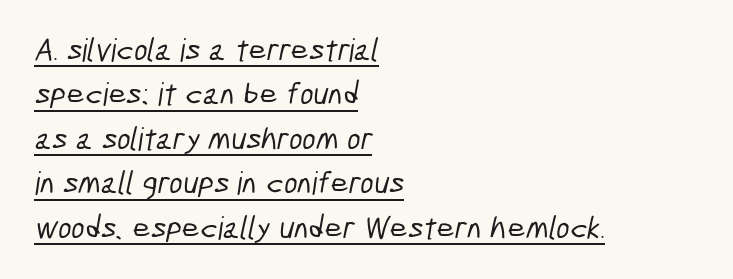
Interline gaps are of average width in this sample. These characters rest on top of a visible drawn line. These lines are rendered in a variable-pitch font. Look at the bottom of the vertical strokes: they stop flat, with no serifs. Look at the tracking — it's just the regular setting, nothing added. This rendering uses left alignment, leaving the right contour irregular.
